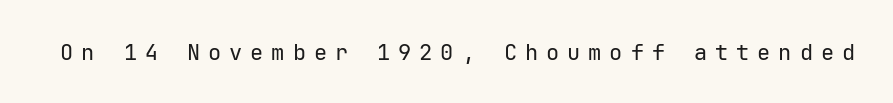
The image shows 22 px text type, upright; set unusually wide letter spacing (+0.36 em), not underlined.
